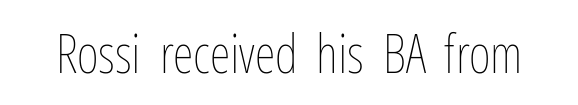
The image shows 53 px thin, condensed type, upright; set normal letter spacing, not underlined; low stroke contrast and a medium x-height.
